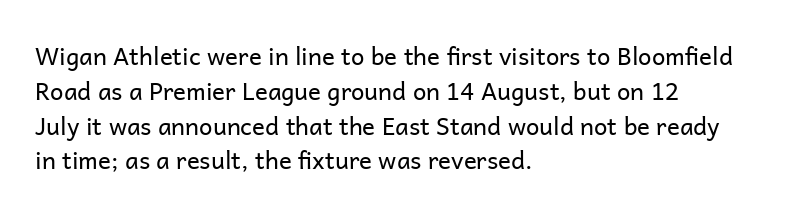
Summary of weight: not heavy and not bold. The passage shown stacks its lines at a standard gap. Upright lettering throughout. Tracking value appears to be zero — textbook default spacing.
